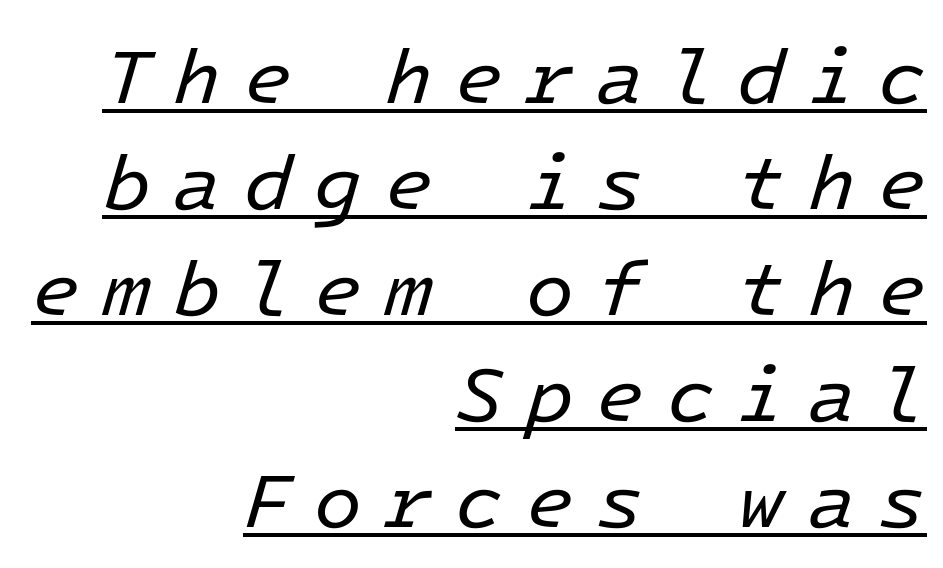
Q: Is the text bold? A: No.
Q: Is the text italic (slanted)? A: Yes, it leans right by about 16 degrees.
Q: Is the text underlined? A: Yes.
Q: How is the paragraph aligned? A: Right-aligned.
Q: Is the spacing between letters normal or unusually wide? A: Unusually wide.
Q: Is the spacing between lines tight, normal or loose? A: Normal.
Q: Width (condensed, normal, or wide)? A: Normal.
Q: Stroke contrast? A: Low.
Q: x-height? A: Medium.
Q: Monospaced? A: Yes.
